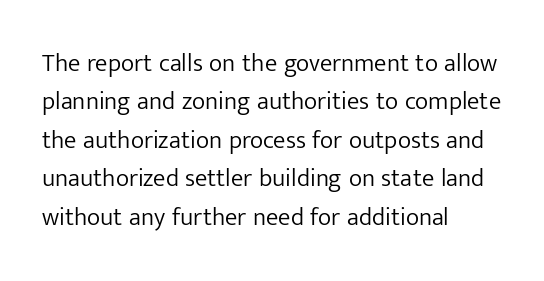
This sample uses an upright cut, with every glyph sitting square on the baseline. The string is rendered with underlining switched off. Tracking value appears to be zero — textbook default spacing. The lines in this sample share a left origin and differ only in where they stop. Vertical spacing — default.
